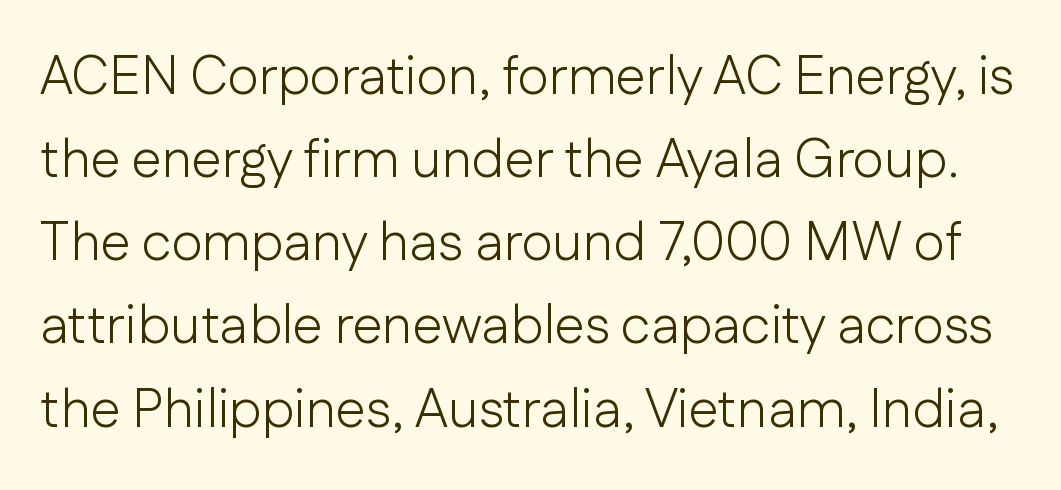
Q: Is the text bold? A: No.
Q: Is the text italic (slanted)? A: No, it is upright.
Q: Is the typeface a serif or a sans-serif typeface? A: Sans-serif.
Q: Is the text underlined? A: No.
Q: Is the spacing between letters normal or unusually wide? A: Normal.
Q: Is the spacing between lines tight, normal or loose? A: Normal.
Q: Width (condensed, normal, or wide)? A: Normal.
Q: Stroke contrast? A: Low.
Q: x-height? A: Medium.
Q: Monospaced? A: No.
